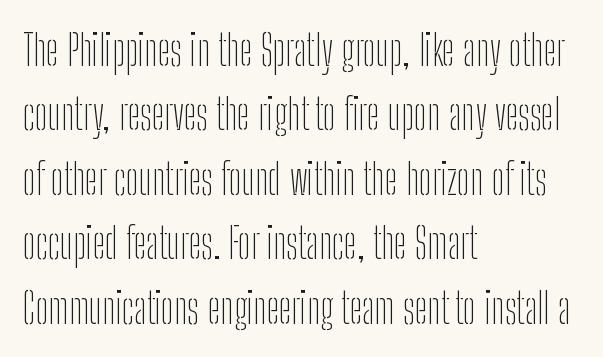
Q: Is the text bold? A: No.
Q: Is the text italic (slanted)? A: No, it is upright.
Q: Is the typeface a serif or a sans-serif typeface? A: Sans-serif.
Q: Is the text underlined? A: No.
Q: How is the paragraph aligned? A: Left-aligned.
Q: Is the spacing between letters normal or unusually wide? A: Normal.
Q: Is the spacing between lines tight, normal or loose? A: Normal.
Q: Width (condensed, normal, or wide)? A: Condensed.
Q: Stroke contrast? A: Low.
Q: x-height? A: Medium.
Q: Monospaced? A: No.
